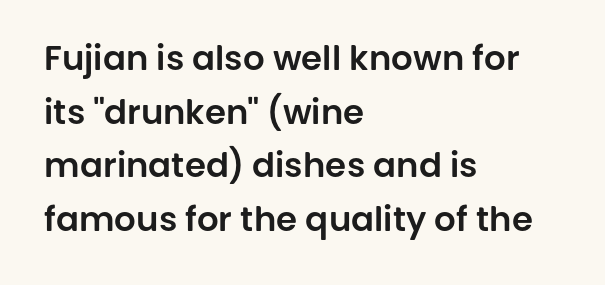
{"serif": "no", "italic": "no", "width": "normal", "stroke_contrast": "low", "x_height": "large", "monospaced": "no", "underline": "no", "align": "left", "line_spacing": "normal", "line_spacing_ratio": 1.58, "letter_spacing": "normal", "letter_spacing_em": 0.0, "glyph_px": 34}
